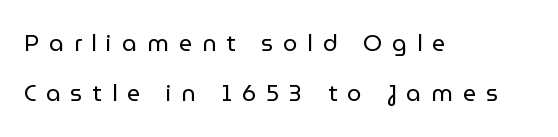
Q: Is the text bold? A: No.
Q: Is the text italic (slanted)? A: No, it is upright.
Q: Is the text underlined? A: No.
Q: How is the paragraph aligned? A: Left-aligned.
Q: Is the spacing between letters normal or unusually wide? A: Unusually wide.
Q: Is the spacing between lines tight, normal or loose? A: Loose.
